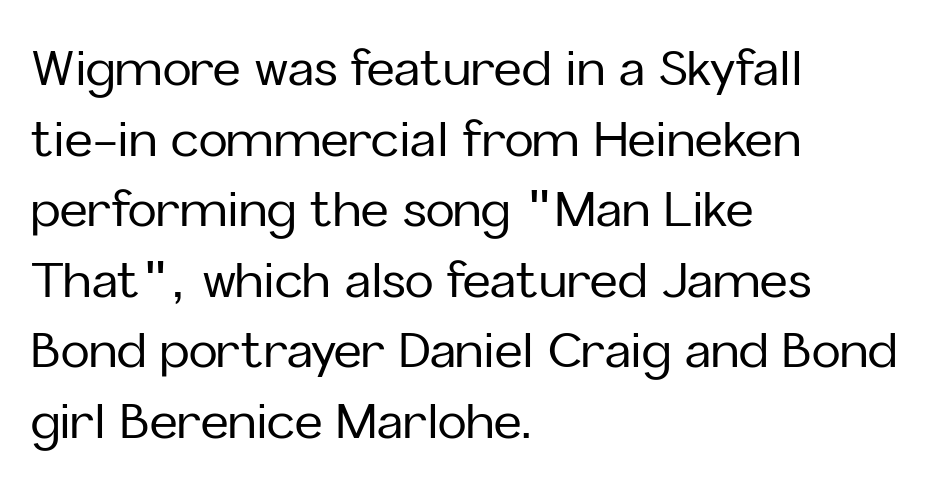
{"serif": "no", "italic": "no", "width": "normal", "stroke_contrast": "low", "x_height": "medium", "monospaced": "no", "underline": "no", "align": "left", "line_spacing": "normal", "line_spacing_ratio": 1.47, "letter_spacing": "normal", "letter_spacing_em": 0.0, "glyph_px": 48}
